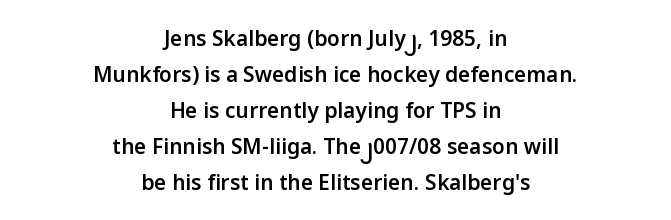
{"italic": "no", "bold": "semi", "underline": "no", "align": "center", "line_spacing_ratio": 1.71, "letter_spacing": "normal", "letter_spacing_em": 0.0, "glyph_px": 21}
